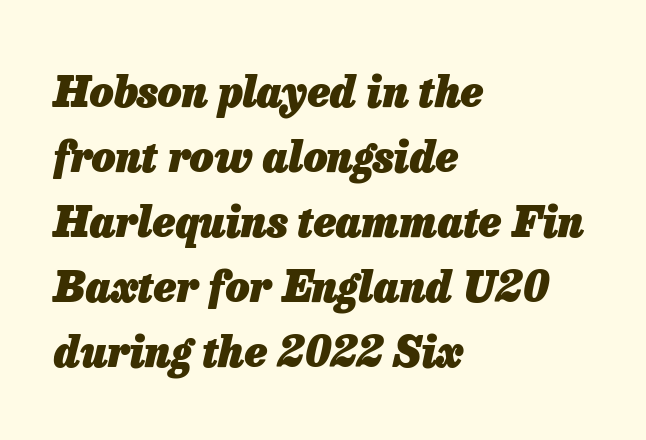
{"italic": "yes", "lean": "right", "slant_degrees": 13, "bold": "yes", "weight": "heavy", "width": "normal", "stroke_contrast": "low", "x_height": "medium", "monospaced": "no", "underline": "no", "align": "left", "line_spacing": "normal", "line_spacing_ratio": 1.55, "letter_spacing": "normal", "letter_spacing_em": 0.0, "glyph_px": 42}
